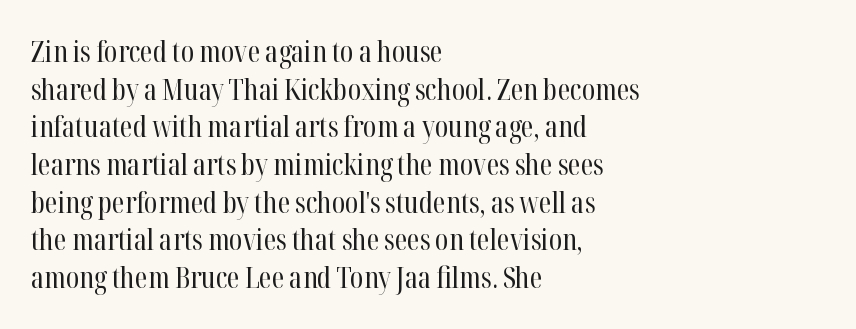
The image shows 29 px regular-weight, condensed serif type, upright; set left-aligned, normal line spacing (1.3x), normal letter spacing, not underlined; high stroke contrast and a medium x-height.
